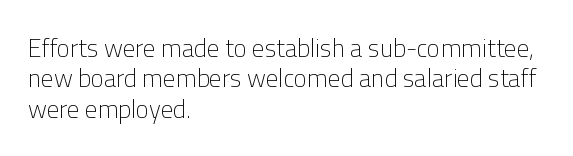
Q: Is the text bold? A: No.
Q: Is the text italic (slanted)? A: No, it is upright.
Q: Is the text underlined? A: No.
Q: How is the paragraph aligned? A: Left-aligned.
Q: Is the spacing between letters normal or unusually wide? A: Normal.
